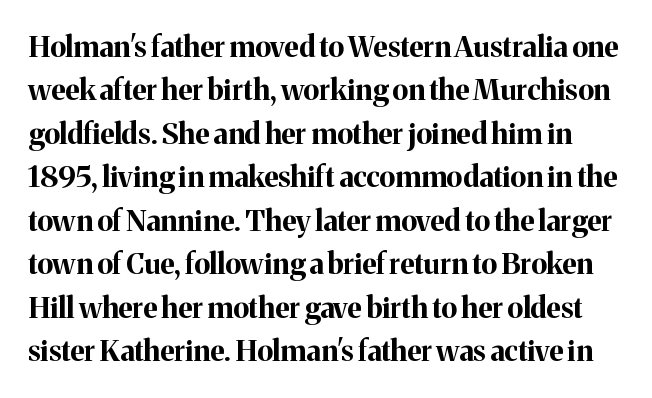
A typesetter would call this leading conventional body-copy spacing. What weight is shown? A full bold with thick strokes. Is this a fixed-width face? No — the glyphs have proportional, varying widths. Has an underline been added? It has not. The passage shown is typeset with a serif family.
